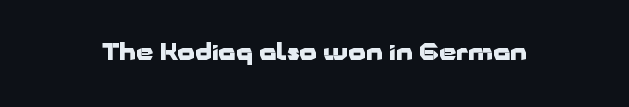
Q: Is the text bold? A: Yes.
Q: Is the text italic (slanted)? A: No, it is upright.
Q: Is the text underlined? A: No.
Q: Is the spacing between letters normal or unusually wide? A: Normal.
